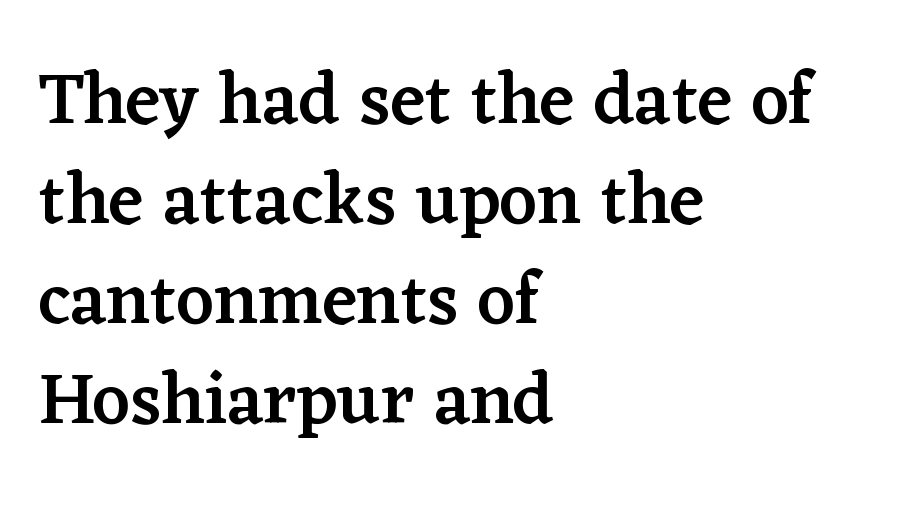
Is the block centered? No — it sits flush against the left margin. It's the straight-up-and-down kind of type. The rendering uses a moderate line-height, typical for paragraphs. The line texture is even and compact thanks to regular tracking. This sample has the flowing, uneven cadence of proportional lettering. Each row of text sits above clean, open space.
